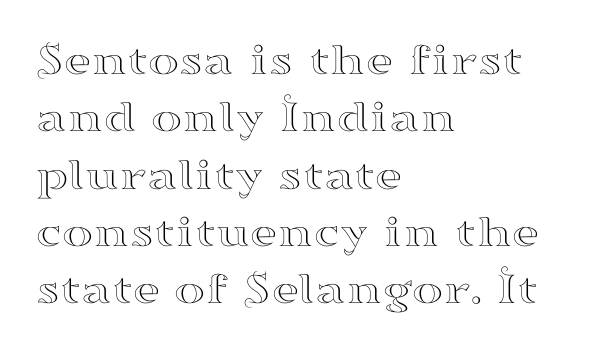
Q: Is the text italic (slanted)? A: No, it is upright.
Q: Is the typeface a serif or a sans-serif typeface? A: Serif.
Q: Is the text underlined? A: No.
Q: How is the paragraph aligned? A: Left-aligned.
Q: Is the spacing between letters normal or unusually wide? A: Normal.
Q: Width (condensed, normal, or wide)? A: Wide.
Q: Stroke contrast? A: High.
Q: x-height? A: Small.
Q: Monospaced? A: No.
